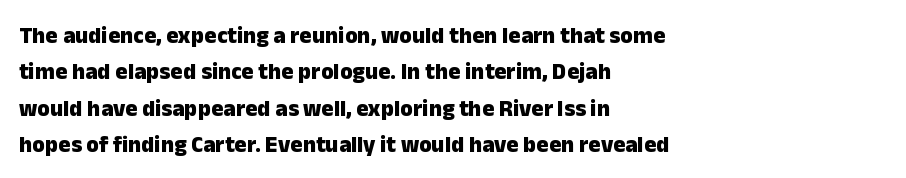
The image shows 23 px bold type, upright; set left-aligned, normal line spacing (1.58x), normal letter spacing, not underlined.
